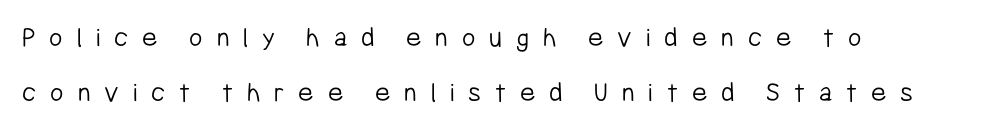
{"serif": "no", "italic": "no", "bold": "no", "weight": "light", "width": "condensed", "stroke_contrast": "low", "x_height": "medium", "monospaced": "no", "underline": "no", "align": "left", "line_spacing_ratio": 1.88, "letter_spacing": "wide", "letter_spacing_em": 0.48, "glyph_px": 29}
